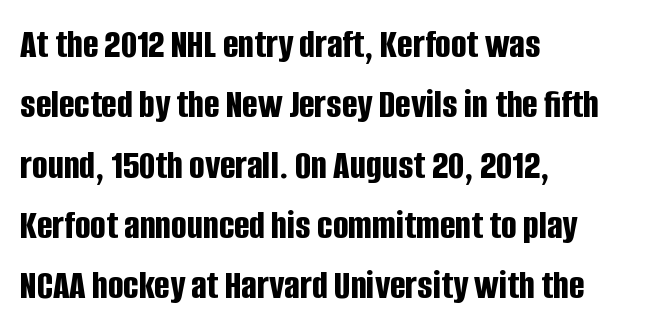
{"serif": "no", "italic": "no", "bold": "yes", "weight": "bold", "width": "condensed", "stroke_contrast": "low", "x_height": "large", "monospaced": "no", "underline": "no", "align": "left", "line_spacing": "normal", "line_spacing_ratio": 1.47, "letter_spacing": "normal", "letter_spacing_em": 0.0, "glyph_px": 41}
